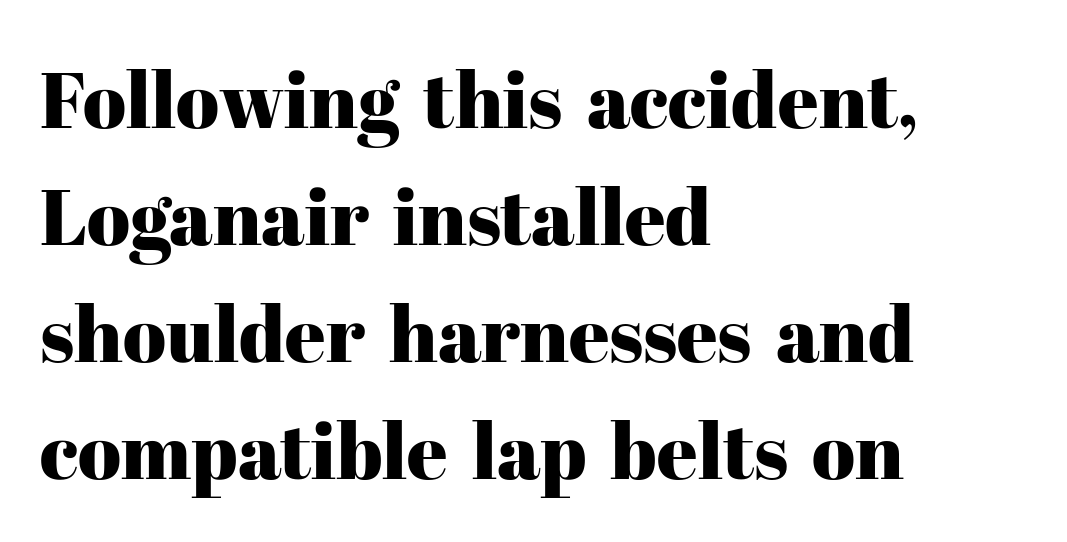
This sample uses an upright cut, with every glyph sitting square on the baseline. Honestly, the letter spacing is just normal — you wouldn't notice it. The designer went with a serif here, giving each stem small feet. Visually the block forms a straight wall on the left and a jagged coastline on the right. A typesetter would call this proportional, since set widths differ per character.
